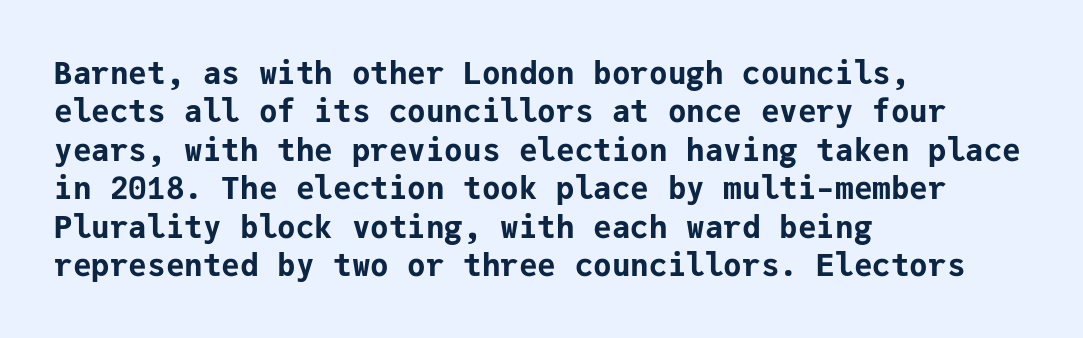
The image shows 31 px bold sans-serif type, upright, monospaced; set left-aligned, line spacing 1.24x, normal letter spacing, not underlined; low stroke contrast and a medium x-height.
